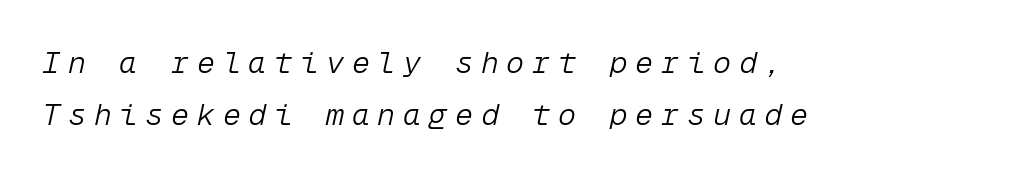
The image shows 30 px light type, italic (leaning right), monospaced; set left-aligned, line spacing 1.74x, unusually wide letter spacing (+0.26 em), not underlined; low stroke contrast and a medium x-height.
